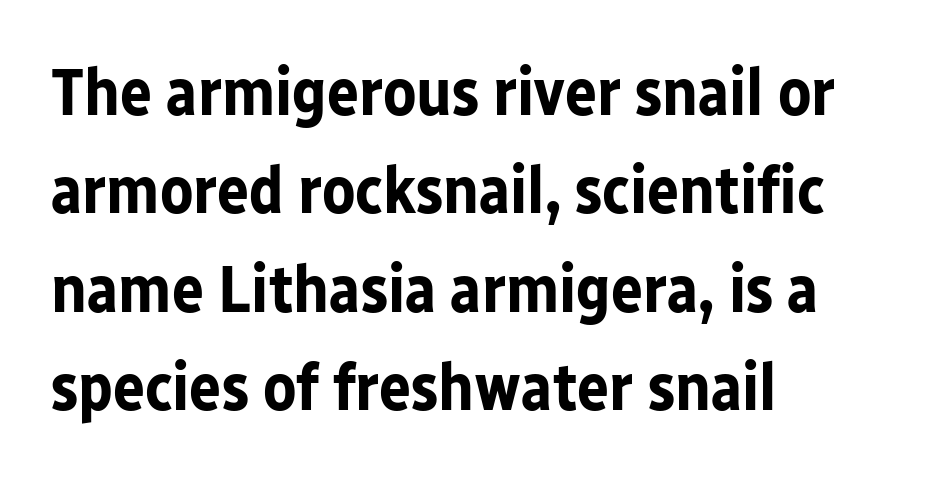
Q: Is the text bold? A: Yes.
Q: Is the text italic (slanted)? A: No, it is upright.
Q: Is the typeface a serif or a sans-serif typeface? A: Sans-serif.
Q: Is the text underlined? A: No.
Q: How is the paragraph aligned? A: Left-aligned.
Q: Is the spacing between letters normal or unusually wide? A: Normal.
Q: Is the spacing between lines tight, normal or loose? A: Normal.
Q: Width (condensed, normal, or wide)? A: Normal.
Q: Stroke contrast? A: Low.
Q: x-height? A: Medium.
Q: Monospaced? A: No.
